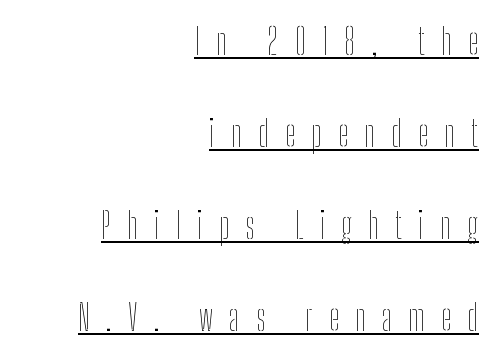
{"italic": "no", "bold": "no", "weight": "thin", "width": "condensed", "stroke_contrast": "low", "x_height": "medium", "monospaced": "no", "underline": "yes", "align": "right", "line_spacing": "loose", "line_spacing_ratio": 2.49, "letter_spacing": "wide", "letter_spacing_em": 0.44, "glyph_px": 37}
